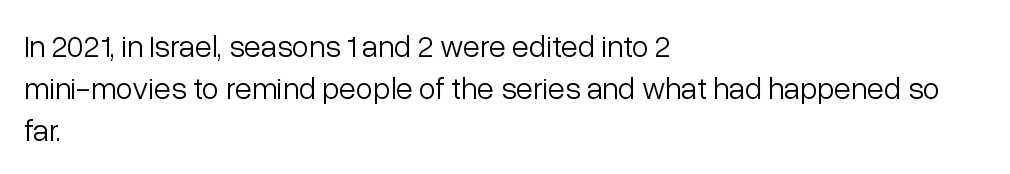
Is there any slant? The stems are plumb. The rendering uses a moderate line-height, typical for paragraphs. The rendering shows plain stroke endings on the letterforms — a sans-serif design. A clean baseline with only descenders dipping below it.
